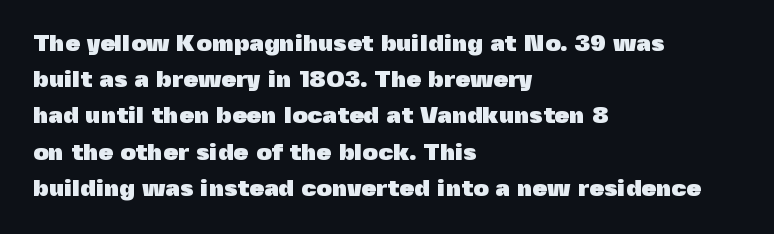
The image shows 24 px bold type, upright; set left-aligned, normal line spacing (1.51x), normal letter spacing, not underlined.
